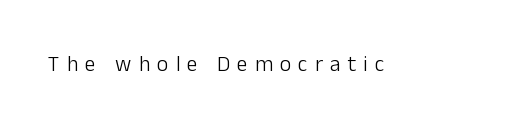
The image shows 22 px text type, upright; set unusually wide letter spacing (+0.32 em), not underlined.
